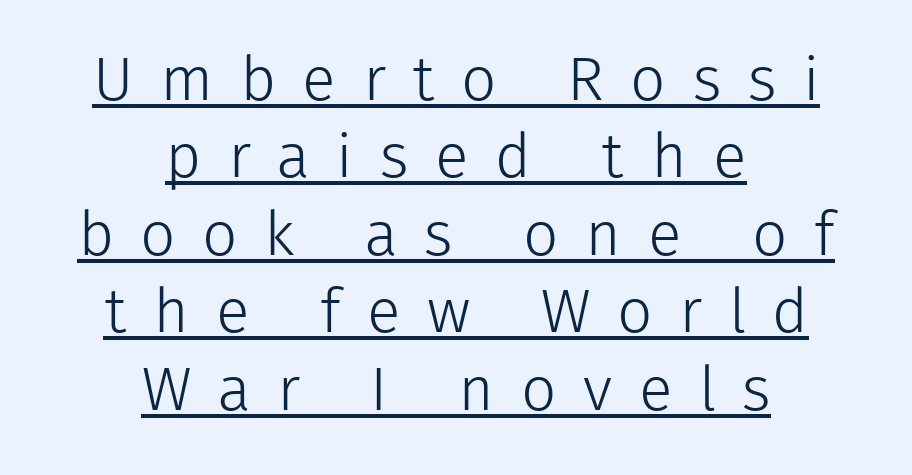
The image shows 62 px light sans-serif type, upright; set centered, normal line spacing (1.25x), unusually wide letter spacing (+0.43 em), underlined; low stroke contrast and a medium x-height.
